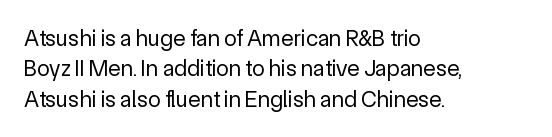
{"italic": "no", "bold": "no", "underline": "no", "align": "left", "line_spacing": "normal", "line_spacing_ratio": 1.32, "letter_spacing": "normal", "letter_spacing_em": 0.0, "glyph_px": 23}
